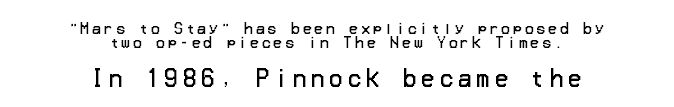
Q: Is the text bold? A: No.
Q: Is the text italic (slanted)? A: No, it is upright.
Q: Is the text underlined? A: No.
Q: How is the paragraph aligned? A: Centered.
Q: Is the spacing between letters normal or unusually wide? A: Unusually wide.
Q: Is the spacing between lines tight, normal or loose? A: Tight.
Q: Which block of text is set in a larger size, the first (top) or the second (bottom)? A: The second (bottom) one.
